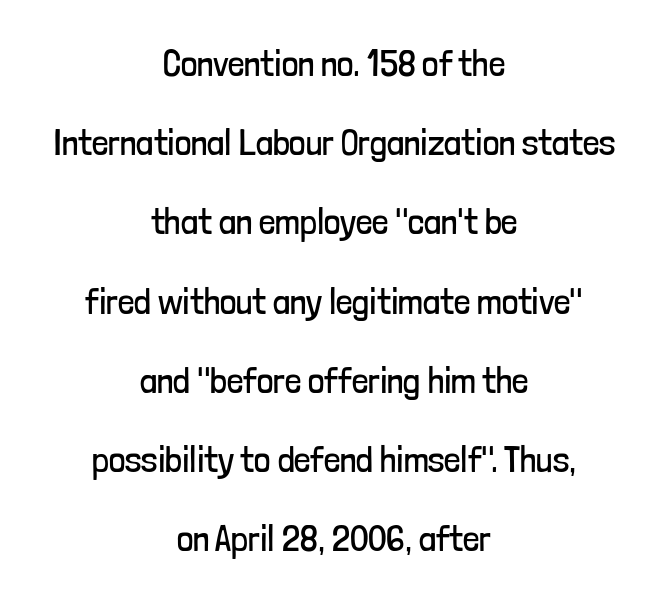
Character widths vary here, with narrow letters taking less room than wide ones. These lines keep a tight, regular rhythm from letter to letter. The space between consecutive lines is lavish. The rendering shows plain stroke endings on the letterforms — a sans-serif design.
